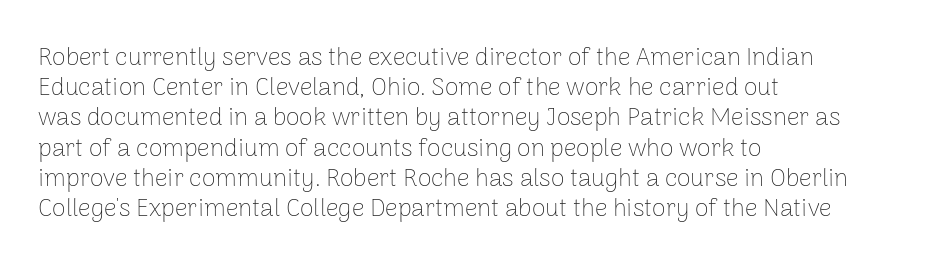
In terms of posture, this sample is upright. The rendering keeps characters at their native spacing. Caption: face not bold, strokes unweighted. The string is rendered with underlining switched off. Horizontal alignment here is leftward, the default for most running prose.
